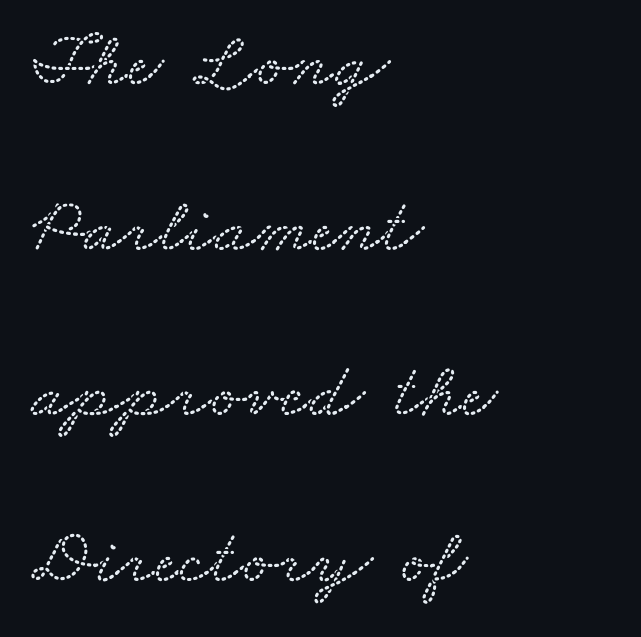
Q: Is the typeface a serif or a sans-serif typeface? A: Serif.
Q: Is the text underlined? A: No.
Q: How is the paragraph aligned? A: Left-aligned.
Q: Is the spacing between letters normal or unusually wide? A: Normal.
Q: Is the spacing between lines tight, normal or loose? A: Loose.
Q: Width (condensed, normal, or wide)? A: Wide.
Q: Stroke contrast? A: Medium.
Q: x-height? A: Small.
Q: Monospaced? A: No.
